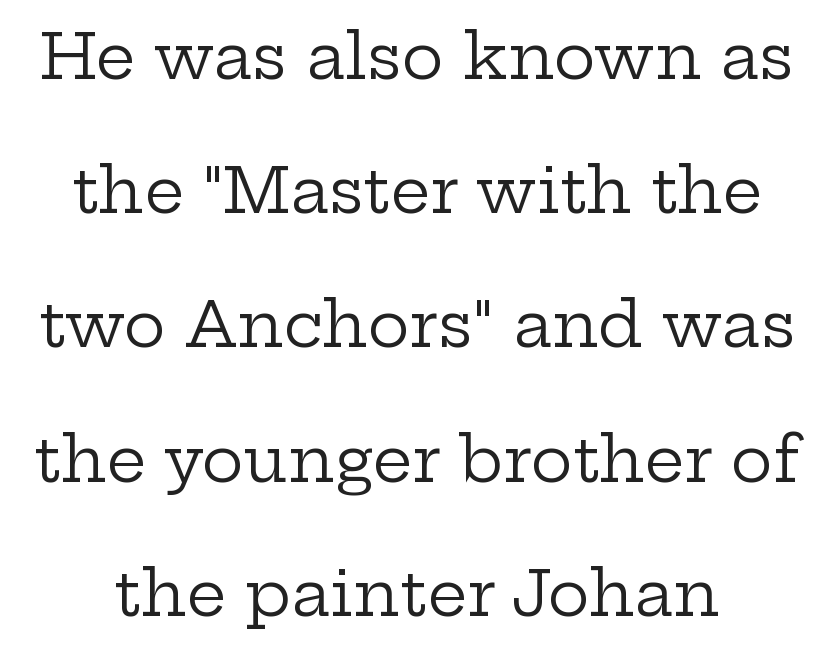
Q: Is the text bold? A: No.
Q: Is the text italic (slanted)? A: No, it is upright.
Q: Is the typeface a serif or a sans-serif typeface? A: Serif.
Q: Is the text underlined? A: No.
Q: Is the spacing between letters normal or unusually wide? A: Normal.
Q: Is the spacing between lines tight, normal or loose? A: Loose.
Q: Width (condensed, normal, or wide)? A: Wide.
Q: Stroke contrast? A: Low.
Q: x-height? A: Medium.
Q: Monospaced? A: No.
